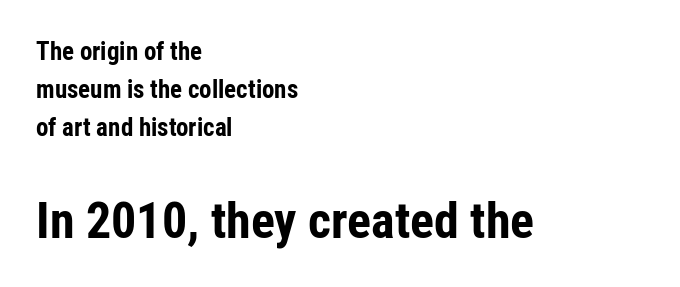
Q: Is the text bold? A: Yes.
Q: Is the text italic (slanted)? A: No, it is upright.
Q: Is the typeface a serif or a sans-serif typeface? A: Sans-serif.
Q: Is the text underlined? A: No.
Q: How is the paragraph aligned? A: Left-aligned.
Q: Is the spacing between letters normal or unusually wide? A: Normal.
Q: Is the spacing between lines tight, normal or loose? A: Normal.
Q: Which block of text is set in a larger size, the first (top) or the second (bottom)? A: The second (bottom) one.
Q: Width (condensed, normal, or wide)? A: Condensed.
Q: Stroke contrast? A: Low.
Q: x-height? A: Medium.
Q: Monospaced? A: No.
